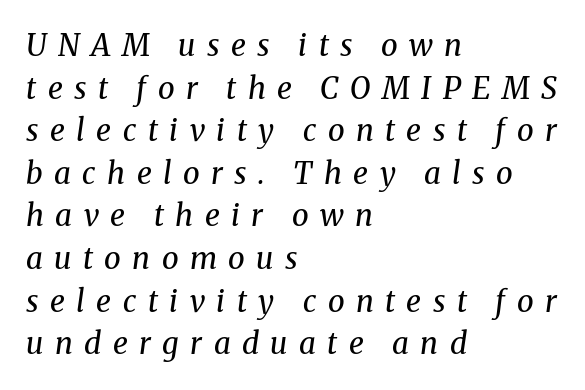
Slanted lettering throughout. Rows of type keep a routine distance in the vertical direction. Bare-footed words on every line. A light-to-regular cut is what we see here. This rendering uses left alignment, leaving the right contour irregular.
